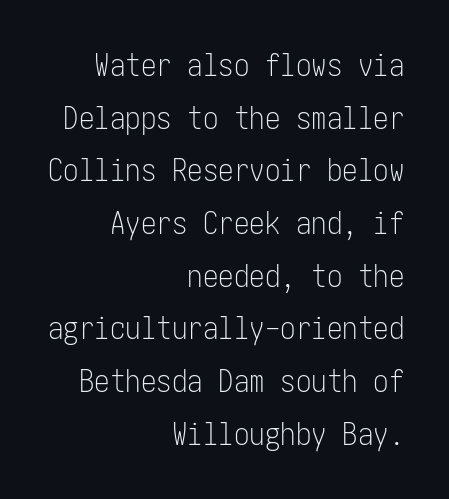
{"serif": "no", "italic": "no", "bold": "no", "weight": "light", "width": "condensed", "stroke_contrast": "low", "x_height": "medium", "underline": "no", "align": "right", "line_spacing": "normal", "line_spacing_ratio": 1.7, "letter_spacing": "normal", "letter_spacing_em": 0.0, "glyph_px": 31}
